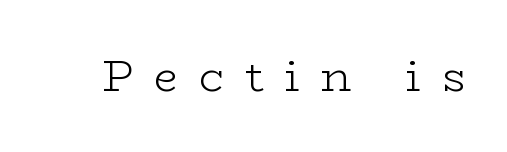
{"serif": "yes", "italic": "no", "bold": "no", "weight": "light", "width": "wide", "stroke_contrast": "low", "x_height": "medium", "monospaced": "no", "underline": "no", "letter_spacing": "wide", "letter_spacing_em": 0.49, "glyph_px": 43}
